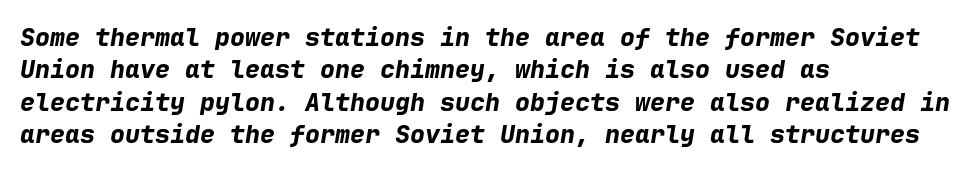
Plain, unruled lines of type. Each new line begins a customary step beneath the previous one. The setting favours the left margin, as ordinary paragraphs usually do. The glyphs have the mass of a bold cut.
